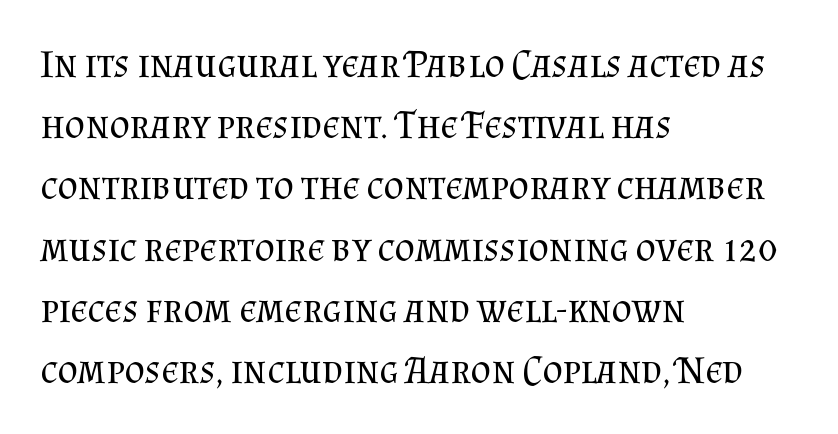
The letters sit at their default tracking, neither squeezed nor spread. To sum up the face: it has serifs. Is this a fixed-width face? No — the glyphs have proportional, varying widths. Stroke thickness stays within the range of a standard reading face or lighter. Every row of glyphs begins at an identical x-position on the left. A clean baseline with only descenders dipping below it.
